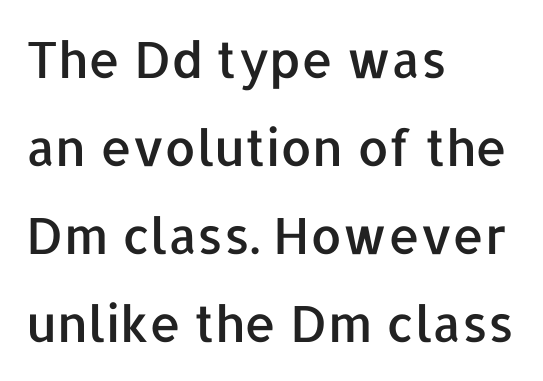
Notice how the stems are strictly vertical — no italics here. The letters sit at their default tracking, neither squeezed nor spread. Honestly, there is no underline to notice here at all. The face used here is proportionally spaced, like ordinary book or web type. The type family on display is of the sans-serif kind. The paragraph shown leans on its left margin.
